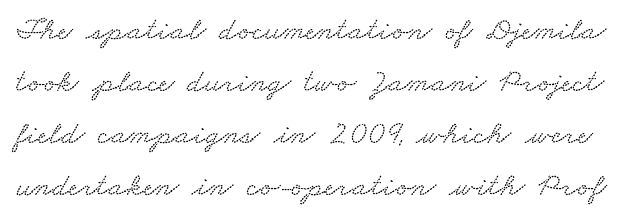
The vertical gap from one line to the next is medium. Underlining? Definitely not there. Note the varied advance widths — an 'i' is clearly narrower than an 'm'. Letter spacing: default. Letterform terminals end in serifs throughout the passage.
